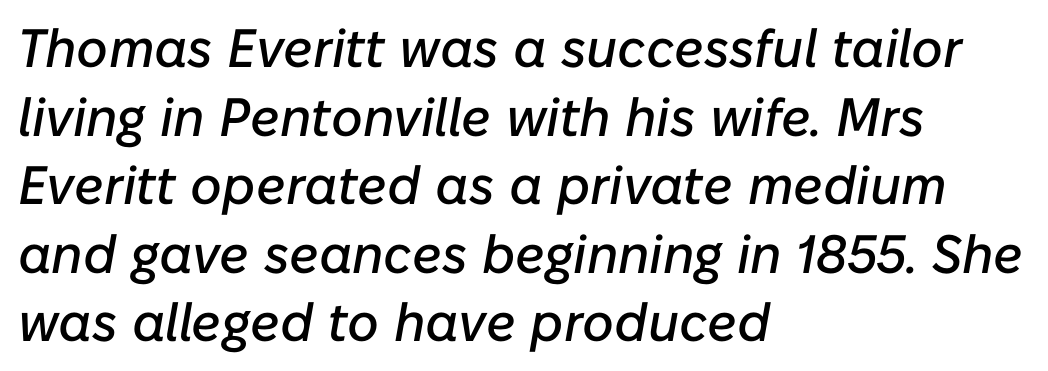
The image shows 54 px text type, italic (leaning right); set left-aligned, normal line spacing (1.27x), normal letter spacing, not underlined; low stroke contrast and a medium x-height.
